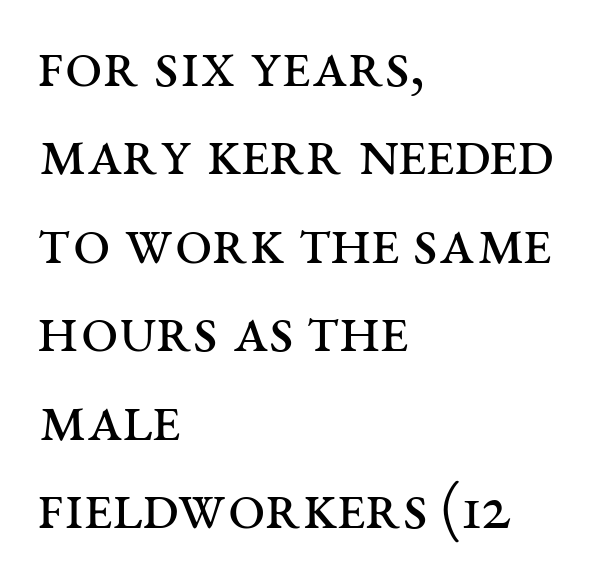
The letterforms sit shoulder to shoulder at normal distance. Letters rest on an invisible, unmarked baseline. Style check: upright. The typesetter chose a ragged-right arrangement here.
